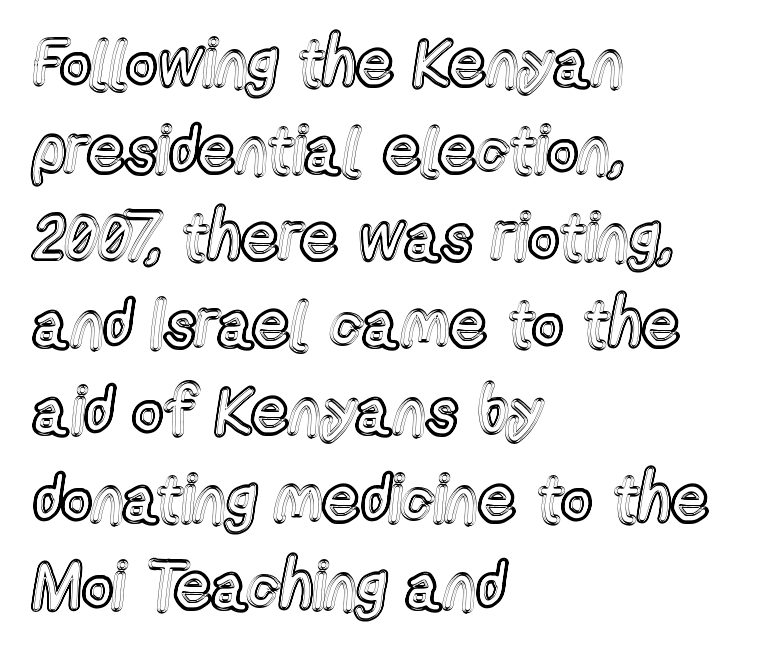
{"width": "condensed", "x_height": "medium", "monospaced": "no", "underline": "no", "align": "left", "line_spacing": "normal", "line_spacing_ratio": 1.32, "letter_spacing": "normal", "letter_spacing_em": 0.0, "glyph_px": 66}
